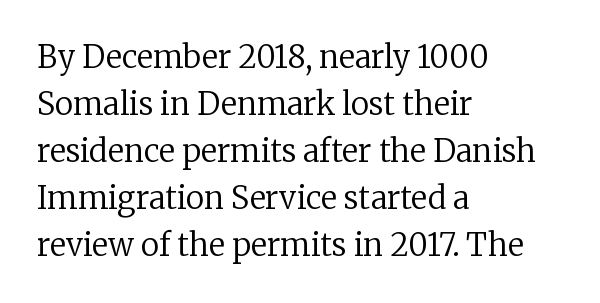
{"serif": "yes", "italic": "no", "bold": "no", "weight": "regular", "width": "normal", "stroke_contrast": "low", "x_height": "medium", "monospaced": "no", "underline": "no", "align": "left", "line_spacing": "normal", "line_spacing_ratio": 1.52, "letter_spacing": "normal", "letter_spacing_em": 0.0, "glyph_px": 31}
